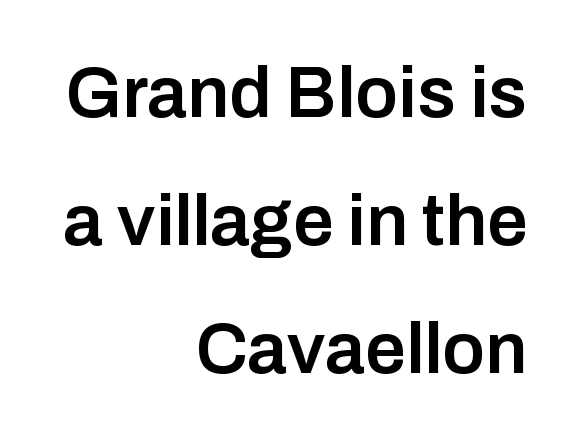
{"serif": "no", "italic": "no", "bold": "semi", "weight": "semibold", "width": "normal", "stroke_contrast": "low", "x_height": "medium", "monospaced": "no", "underline": "no", "align": "right", "line_spacing_ratio": 1.78, "letter_spacing": "normal", "letter_spacing_em": 0.0, "glyph_px": 72}
